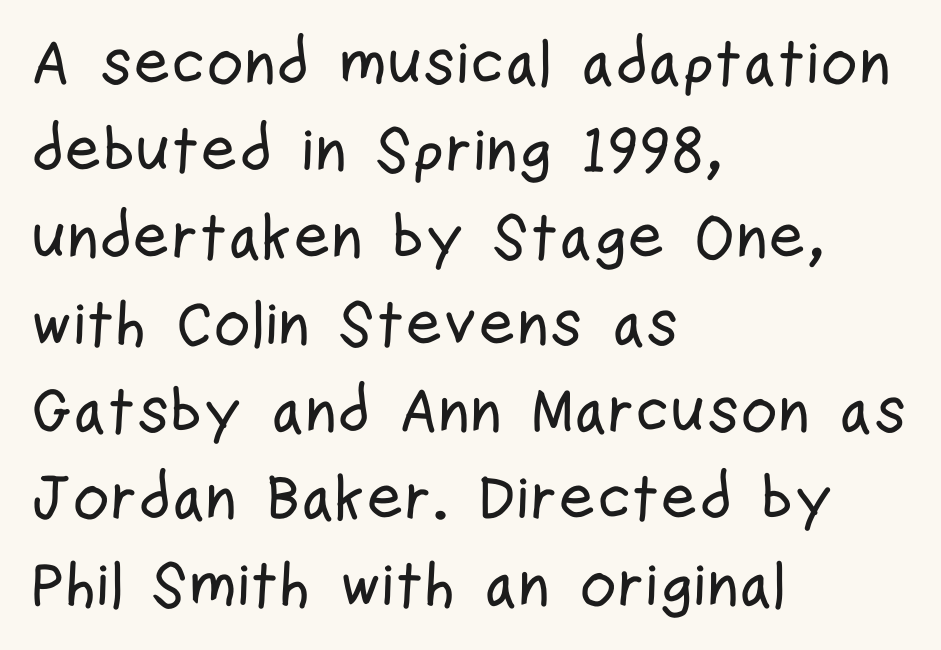
Leading matches the norm, producing a regular column. There is no visible air inserted between adjacent glyphs. Is this a fixed-width face? No — the glyphs have proportional, varying widths. The letters stand straight up with perfectly vertical stems. The face used here is a sans, in the tradition of grotesques and geometrics.
